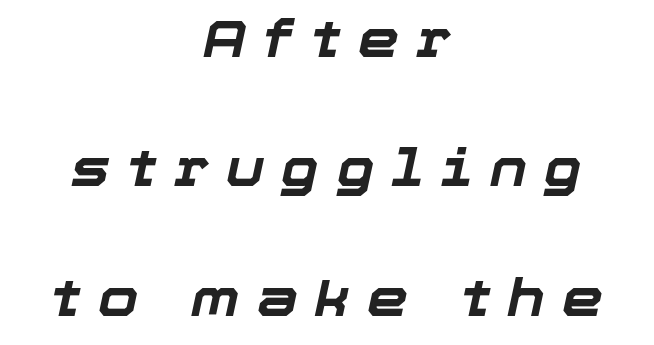
{"italic": "yes", "lean": "right", "slant_degrees": 12, "bold": "yes", "weight": "bold", "width": "normal", "stroke_contrast": "low", "x_height": "medium", "monospaced": "no", "underline": "no", "align": "center", "line_spacing": "loose", "line_spacing_ratio": 2.49, "letter_spacing": "wide", "letter_spacing_em": 0.33, "glyph_px": 52}
